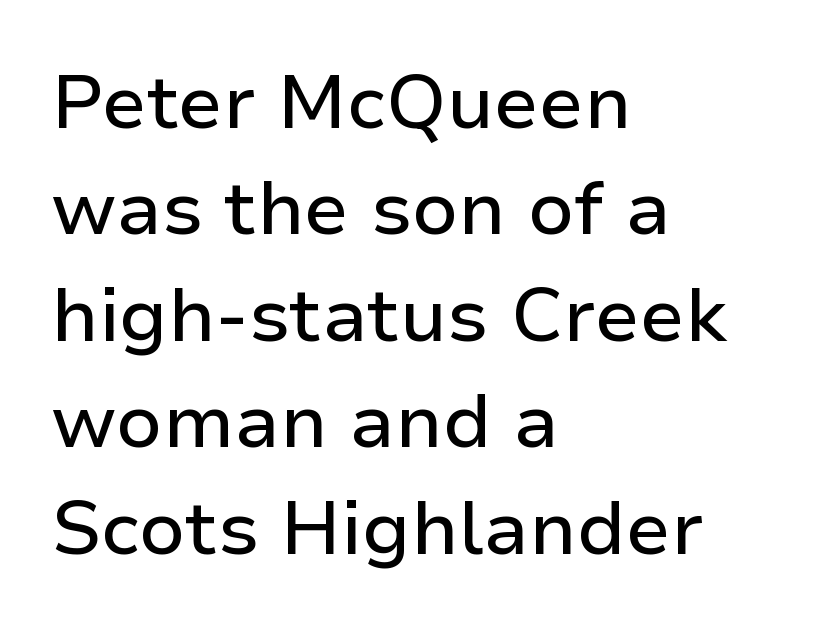
The image shows 76 px sans-serif type, upright; set left-aligned, normal line spacing (1.4x), normal letter spacing, not underlined; low stroke contrast and a medium x-height.
